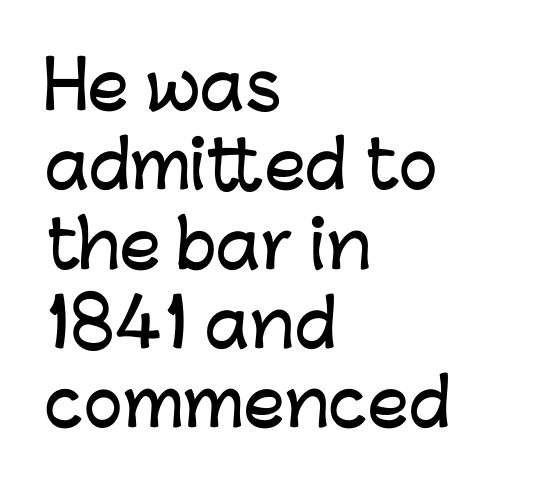
The image shows 65 px sans-serif type, upright; set left-aligned, line spacing 1.22x, normal letter spacing, not underlined; low stroke contrast and a medium x-height.
